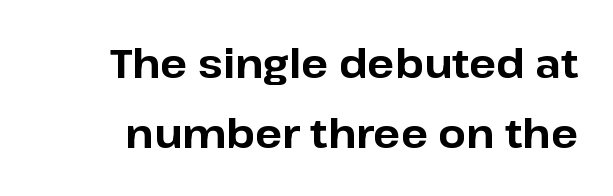
When letters stand straight like this, we call the style roman or upright. Between one letter and the next there's only the usual sliver of space. Descenders hang freely into open space. Thick stems and heavy bowls — unmistakably bold. This sample has the flowing, uneven cadence of proportional lettering. The characters display no serif detailing; their extremities are plain.
